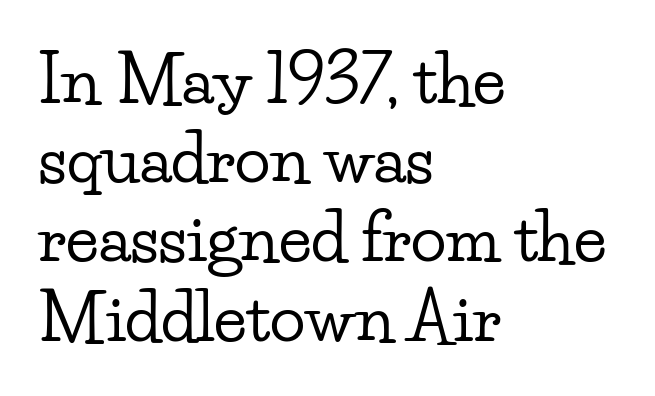
Rendered with straight, roman letterforms. Any mark beneath the type? The region is blank. In terms of letterform style, serifs are clearly present. These lines are set flush left with a ragged right edge.
